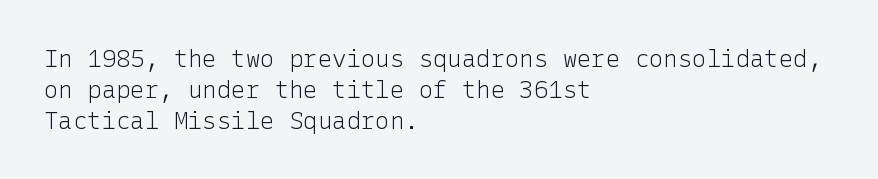
{"italic": "no", "bold": "no", "underline": "no", "align": "left", "line_spacing": "normal", "line_spacing_ratio": 1.29, "letter_spacing": "normal", "letter_spacing_em": 0.0, "glyph_px": 24}
